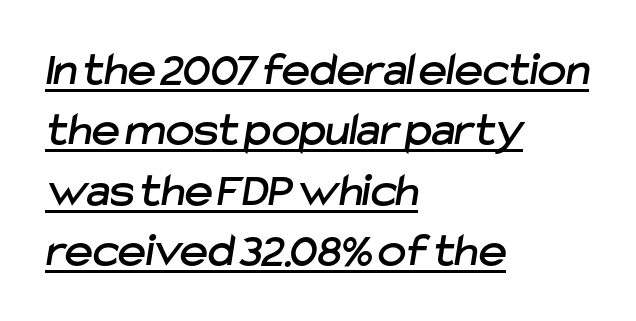
Type style note: lacks serifs. These characters rest on top of a visible drawn line. Evenly set lines give the paragraph a standard silhouette. Nothing unusual about the tracking: characters are spaced as the font intends. Note the varied advance widths — an 'i' is clearly narrower than an 'm'.
